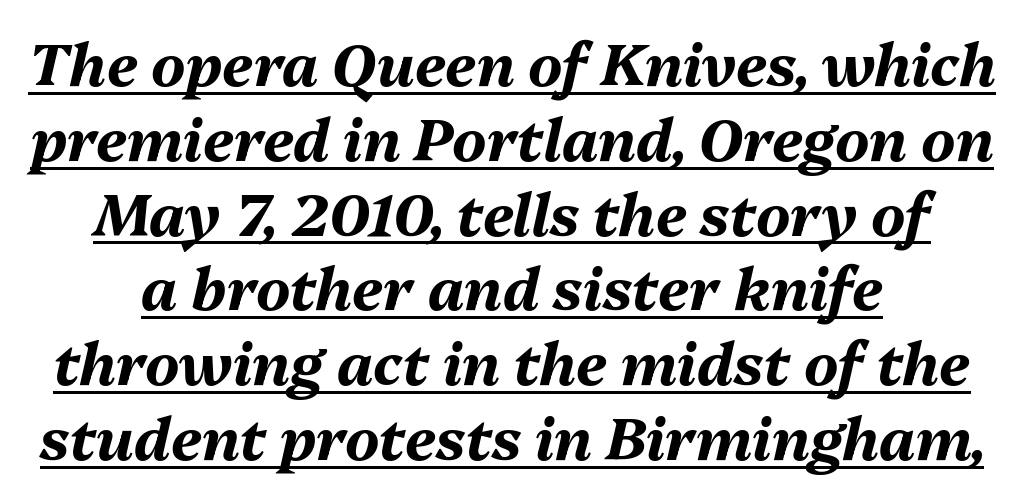
The image shows 58 px bold type, italic (leaning right); set centered, normal line spacing (1.29x), normal letter spacing, underlined; medium stroke contrast and a medium x-height.
